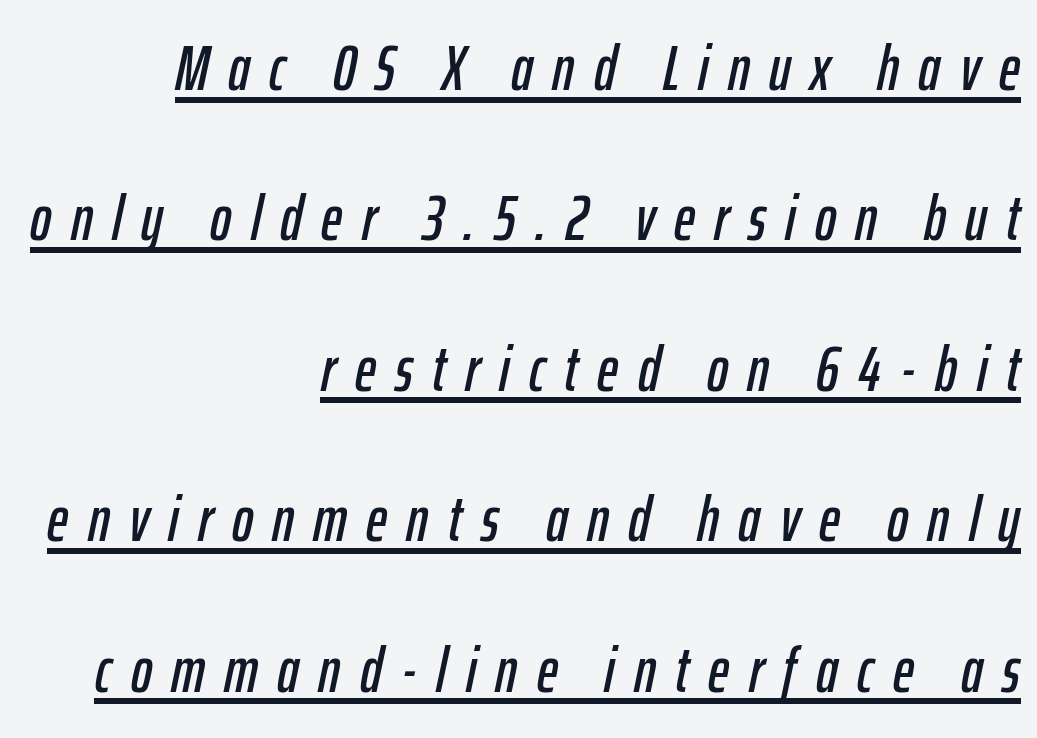
Q: Is the text italic (slanted)? A: Yes, it leans right by about 12 degrees.
Q: Is the text underlined? A: Yes.
Q: How is the paragraph aligned? A: Right-aligned.
Q: Is the spacing between letters normal or unusually wide? A: Unusually wide.
Q: Is the spacing between lines tight, normal or loose? A: Loose.
Q: Width (condensed, normal, or wide)? A: Condensed.
Q: Stroke contrast? A: Low.
Q: x-height? A: Medium.
Q: Monospaced? A: No.
